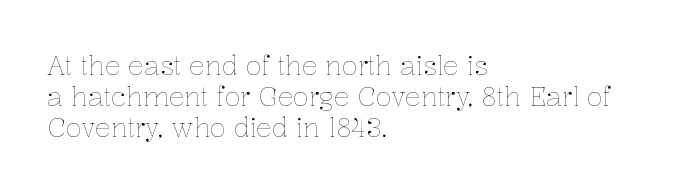
Q: Is the text bold? A: No.
Q: Is the text italic (slanted)? A: No, it is upright.
Q: Is the text underlined? A: No.
Q: How is the paragraph aligned? A: Left-aligned.
Q: Is the spacing between letters normal or unusually wide? A: Normal.
